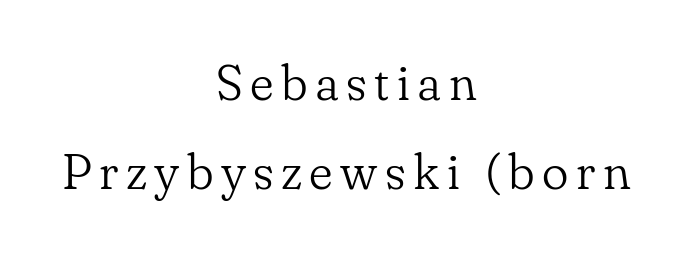
{"serif": "yes", "italic": "no", "bold": "no", "weight": "light", "width": "normal", "stroke_contrast": "low", "x_height": "small", "monospaced": "no", "underline": "no", "align": "center", "line_spacing_ratio": 1.79, "glyph_px": 50}
